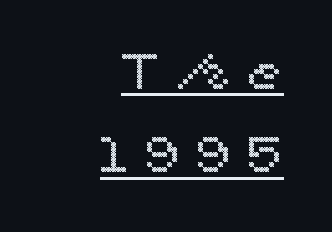
{"width": "wide", "x_height": "medium", "monospaced": "no", "underline": "yes", "align": "right", "line_spacing": "normal", "line_spacing_ratio": 1.67, "letter_spacing": "wide", "letter_spacing_em": 0.35, "glyph_px": 50}
